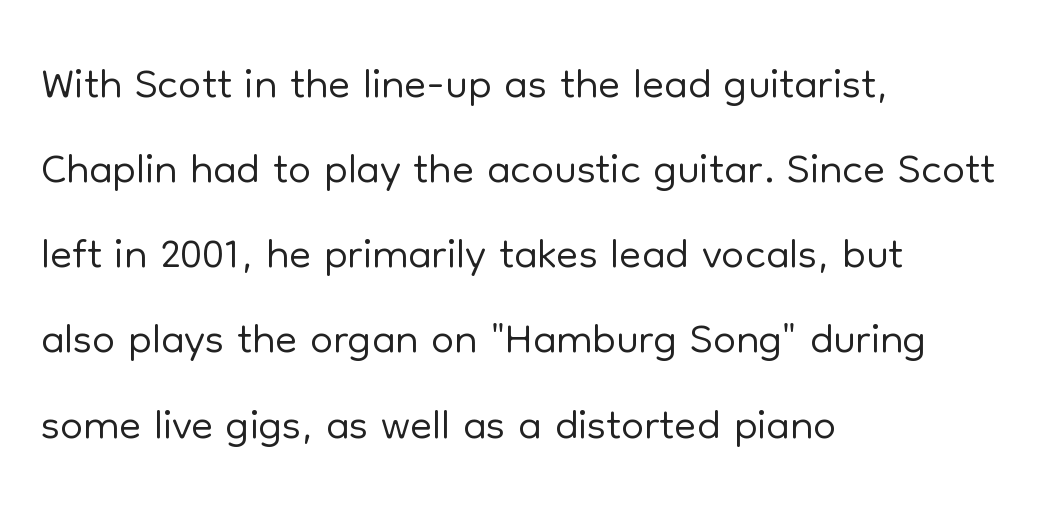
Does the copy run flush right? No — it runs flush left. Nope, no serifs anywhere on these letters. Successive baselines arrive at the customary interval. Characters follow at the spacing the type designer built in. This is the regular roman posture of the typeface.
